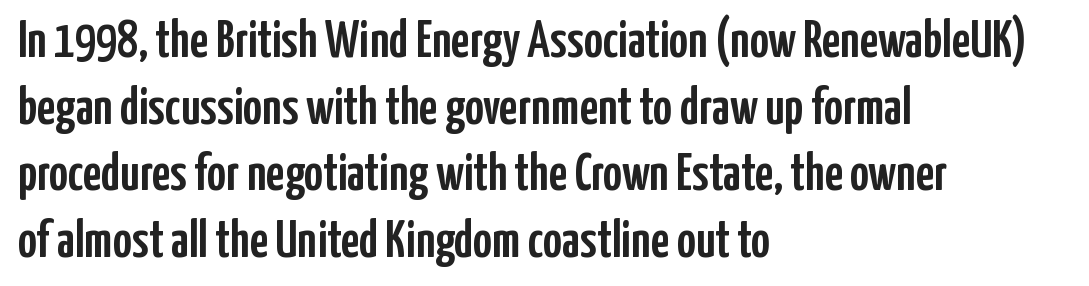
Q: Is the text italic (slanted)? A: No, it is upright.
Q: Is the typeface a serif or a sans-serif typeface? A: Sans-serif.
Q: Is the text underlined? A: No.
Q: How is the paragraph aligned? A: Left-aligned.
Q: Is the spacing between letters normal or unusually wide? A: Normal.
Q: Is the spacing between lines tight, normal or loose? A: Normal.
Q: Width (condensed, normal, or wide)? A: Condensed.
Q: Stroke contrast? A: Low.
Q: x-height? A: Medium.
Q: Monospaced? A: No.
